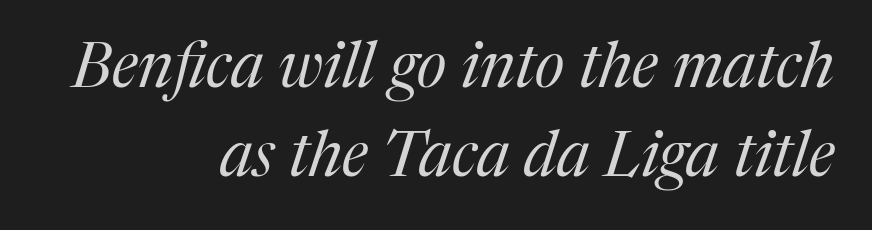
Q: Is the text bold? A: No.
Q: Is the text italic (slanted)? A: Yes, it leans right by about 17 degrees.
Q: Is the typeface a serif or a sans-serif typeface? A: Serif.
Q: Is the text underlined? A: No.
Q: How is the paragraph aligned? A: Right-aligned.
Q: Is the spacing between letters normal or unusually wide? A: Normal.
Q: Is the spacing between lines tight, normal or loose? A: Normal.
Q: Width (condensed, normal, or wide)? A: Normal.
Q: Stroke contrast? A: Medium.
Q: x-height? A: Medium.
Q: Monospaced? A: No.
